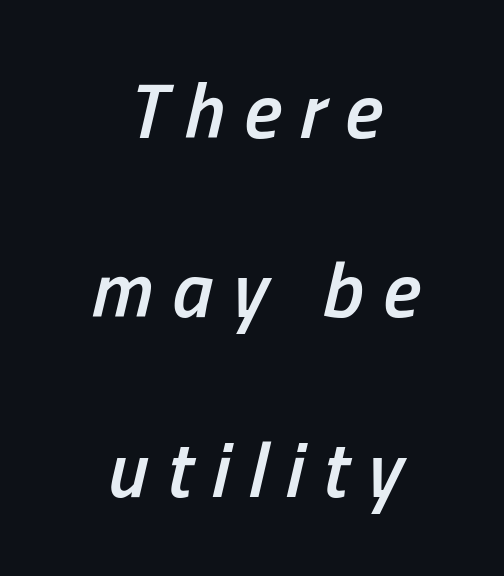
The horizontal fit of the characters is loose and conspicuously gappy. One-word summary of the alignment: center. The rendering uses natural spacing where letterforms have individual widths. Quick note: underline off. A somewhat darkened texture: the type is semibold rather than bold. These lines were composed using italics.
